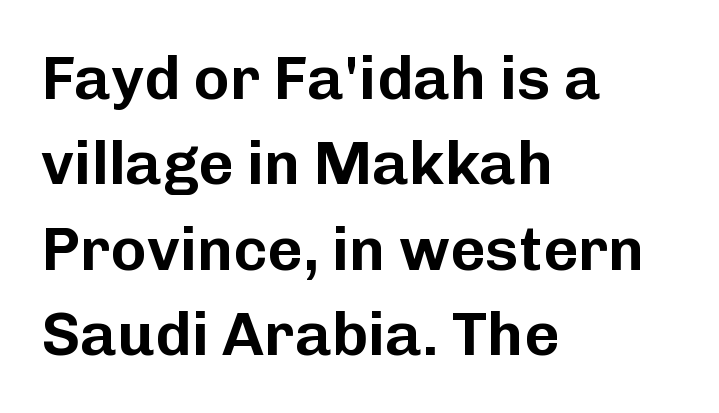
Q: Is the text italic (slanted)? A: No, it is upright.
Q: Is the typeface a serif or a sans-serif typeface? A: Sans-serif.
Q: Is the text underlined? A: No.
Q: How is the paragraph aligned? A: Left-aligned.
Q: Is the spacing between letters normal or unusually wide? A: Normal.
Q: Is the spacing between lines tight, normal or loose? A: Normal.
Q: Width (condensed, normal, or wide)? A: Normal.
Q: Stroke contrast? A: Low.
Q: x-height? A: Medium.
Q: Monospaced? A: No.
